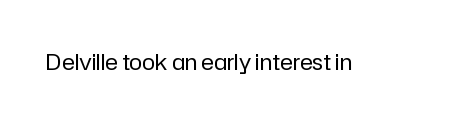
Q: Is the text bold? A: No.
Q: Is the text italic (slanted)? A: No, it is upright.
Q: Is the text underlined? A: No.
Q: Is the spacing between letters normal or unusually wide? A: Normal.
